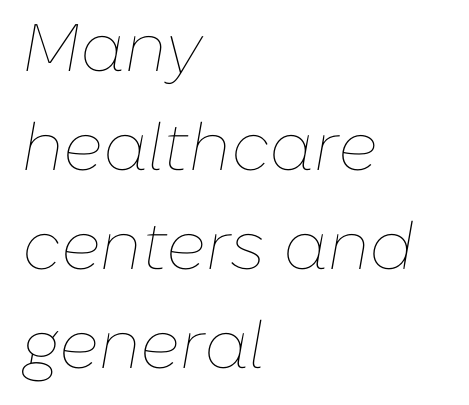
{"italic": "yes", "lean": "right", "slant_degrees": 10, "bold": "no", "weight": "thin", "width": "normal", "stroke_contrast": "low", "x_height": "medium", "monospaced": "no", "underline": "no", "align": "left", "line_spacing": "normal", "line_spacing_ratio": 1.48, "letter_spacing": "normal", "letter_spacing_em": 0.0, "glyph_px": 67}
